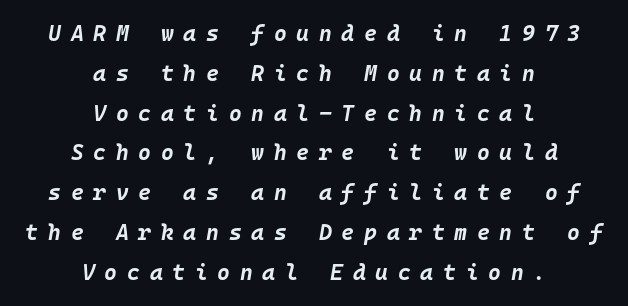
The image shows 22 px bold type, italic (leaning right); set centered, line spacing 1.81x, unusually wide letter spacing (+0.44 em), not underlined.
